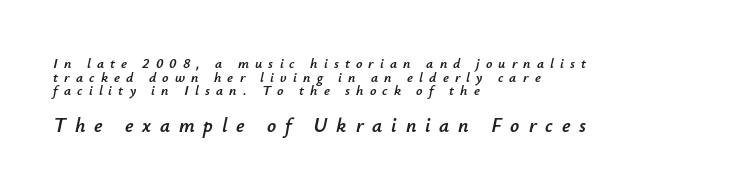
{"italic": "yes", "lean": "right", "slant_degrees": 12, "underline": "no", "align": "left", "line_spacing": "tight", "line_spacing_ratio": 0.97, "letter_spacing": "wide", "letter_spacing_em": 0.44, "larger_block": "second", "size_ratio": 1.43, "glyph_px": 20}
